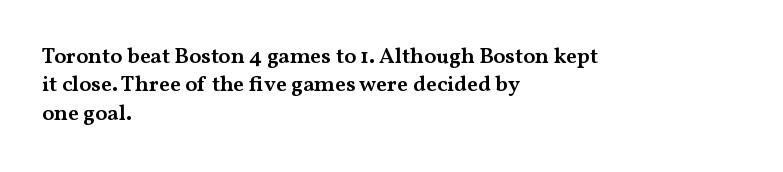
The image shows 22 px text type, upright; set left-aligned, normal line spacing (1.29x), normal letter spacing, not underlined.
